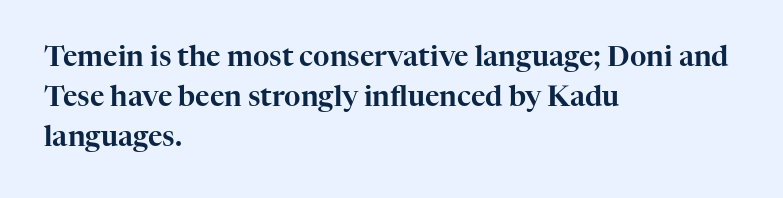
Q: Is the text italic (slanted)? A: No, it is upright.
Q: Is the typeface a serif or a sans-serif typeface? A: Serif.
Q: Is the text underlined? A: No.
Q: How is the paragraph aligned? A: Left-aligned.
Q: Is the spacing between letters normal or unusually wide? A: Normal.
Q: Is the spacing between lines tight, normal or loose? A: Normal.
Q: Width (condensed, normal, or wide)? A: Normal.
Q: Stroke contrast? A: High.
Q: x-height? A: Medium.
Q: Monospaced? A: No.
